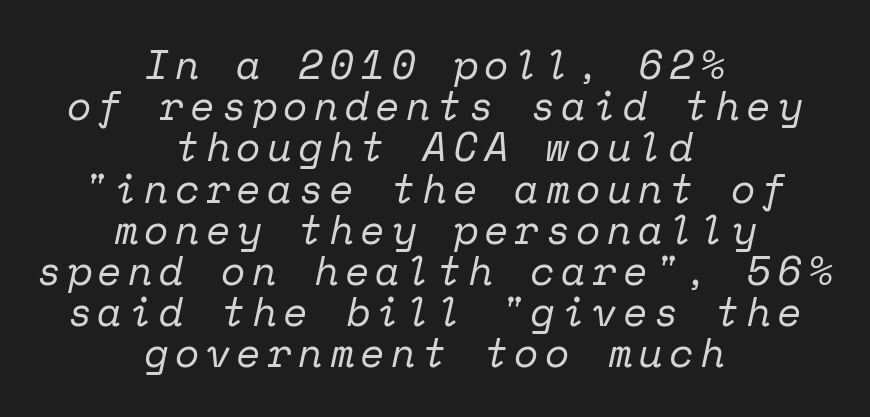
{"serif": "yes", "italic": "yes", "lean": "right", "slant_degrees": 12, "bold": "no", "weight": "regular", "width": "normal", "stroke_contrast": "low", "x_height": "medium", "monospaced": "yes", "underline": "no", "align": "center", "line_spacing": "tight", "line_spacing_ratio": 1.03, "glyph_px": 40}
